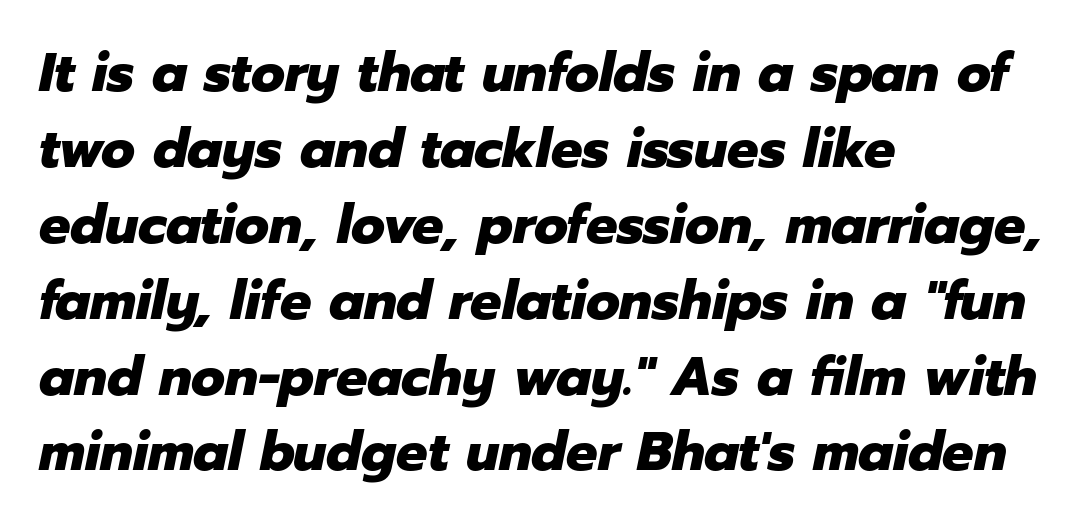
Q: Is the text bold? A: Yes.
Q: Is the text italic (slanted)? A: Yes, it leans right by about 12 degrees.
Q: Is the text underlined? A: No.
Q: How is the paragraph aligned? A: Left-aligned.
Q: Is the spacing between letters normal or unusually wide? A: Normal.
Q: Is the spacing between lines tight, normal or loose? A: Normal.
Q: Width (condensed, normal, or wide)? A: Normal.
Q: Stroke contrast? A: Low.
Q: x-height? A: Medium.
Q: Monospaced? A: No.
